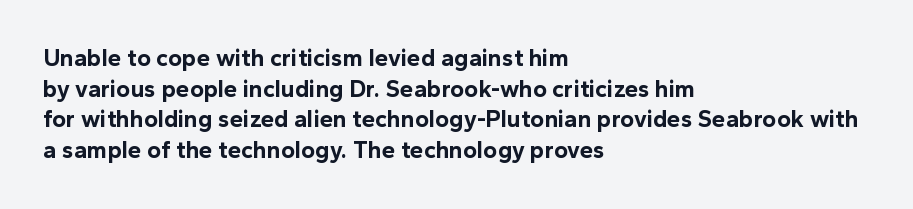
The image shows 24 px bold type, upright; set left-aligned, normal line spacing (1.28x), normal letter spacing, not underlined.
